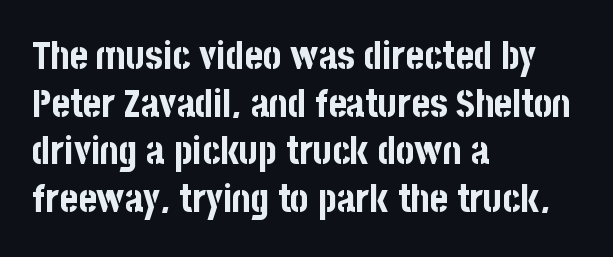
{"serif": "no", "italic": "no", "bold": "yes", "weight": "bold", "width": "condensed", "stroke_contrast": "low", "x_height": "large", "monospaced": "no", "underline": "no", "align": "left", "line_spacing_ratio": 1.22, "letter_spacing": "normal", "letter_spacing_em": 0.0, "glyph_px": 39}
